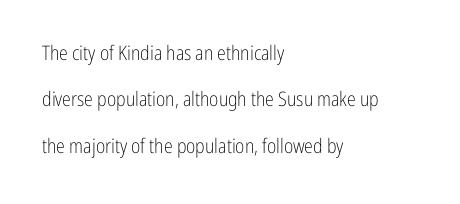
Glyph-to-glyph distance matches everyday printed text. These glyphs show unthickened strokes, regular width or finer. The specimen omits any rule beneath the text block's lines. The line-height multiplier appears high, well above default. The rendering anchors every line to the left-hand side. No italicization has been applied; the sample stays upright.
